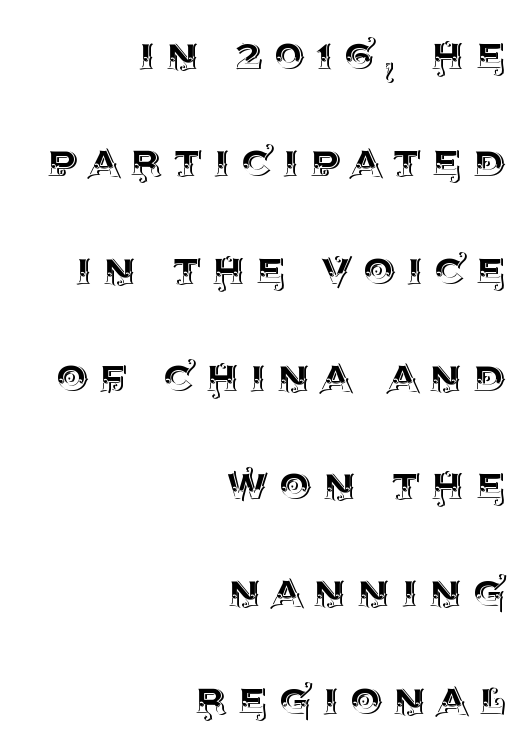
{"italic": "no", "width": "normal", "x_height": "large", "monospaced": "no", "underline": "no", "align": "right", "line_spacing": "loose", "line_spacing_ratio": 2.15, "letter_spacing": "wide", "letter_spacing_em": 0.23, "glyph_px": 50}
